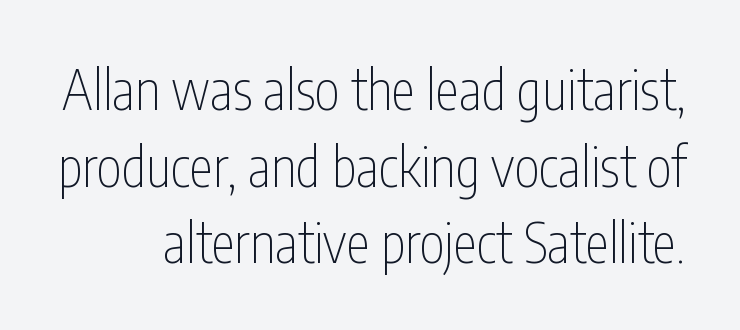
The rendering keeps characters at their native spacing. Leading matches the norm, producing a regular column. Looks like regular typesetting: each glyph gets only the width it needs. Unlike a traditional serif, this face leaves its strokes unadorned. Plain, unruled lines of type. Every stem runs plumb, perpendicular to the baseline.
